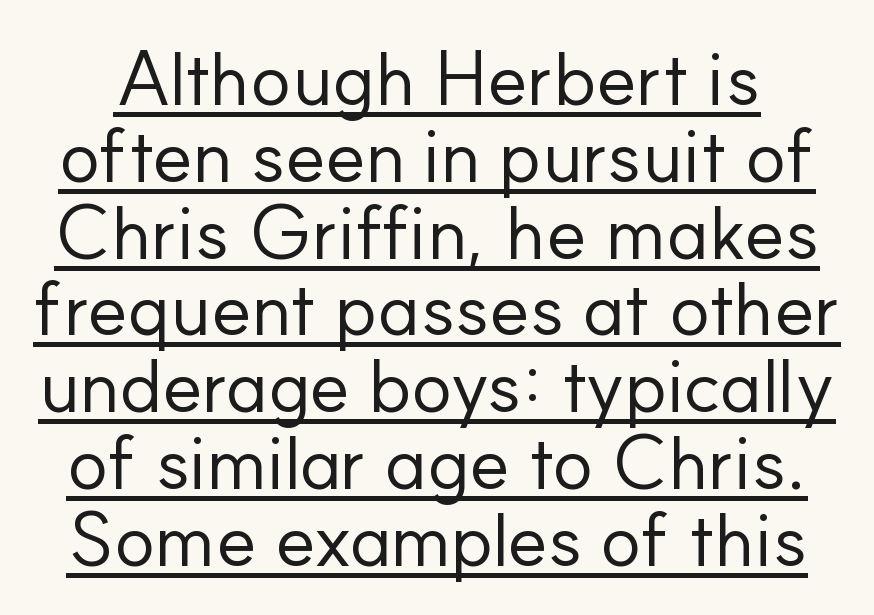
{"serif": "no", "italic": "no", "bold": "no", "weight": "regular", "width": "normal", "stroke_contrast": "low", "x_height": "small", "monospaced": "no", "underline": "yes", "line_spacing": "tight", "line_spacing_ratio": 1.01, "letter_spacing": "normal", "letter_spacing_em": 0.0, "glyph_px": 76}
